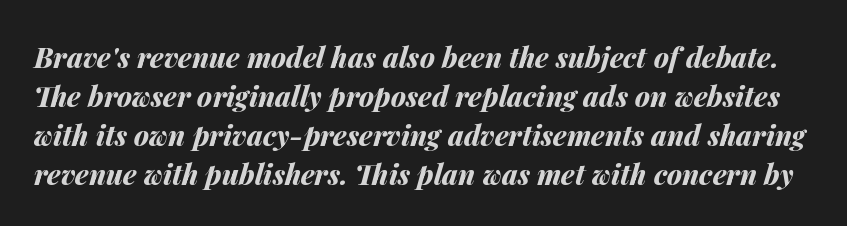
Q: Is the text bold? A: Yes.
Q: Is the text italic (slanted)? A: Yes, it leans right by about 14 degrees.
Q: Is the text underlined? A: No.
Q: Is the spacing between letters normal or unusually wide? A: Normal.
Q: Is the spacing between lines tight, normal or loose? A: Normal.
Q: Width (condensed, normal, or wide)? A: Normal.
Q: Stroke contrast? A: Medium.
Q: x-height? A: Medium.
Q: Monospaced? A: No.
